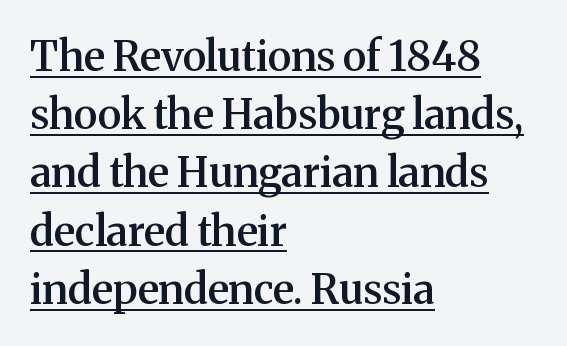
Q: Is the text bold? A: Semi-bold.
Q: Is the text italic (slanted)? A: No, it is upright.
Q: Is the typeface a serif or a sans-serif typeface? A: Serif.
Q: Is the text underlined? A: Yes.
Q: How is the paragraph aligned? A: Left-aligned.
Q: Is the spacing between letters normal or unusually wide? A: Normal.
Q: Is the spacing between lines tight, normal or loose? A: Normal.
Q: Width (condensed, normal, or wide)? A: Normal.
Q: Stroke contrast? A: Medium.
Q: x-height? A: Medium.
Q: Monospaced? A: No.
